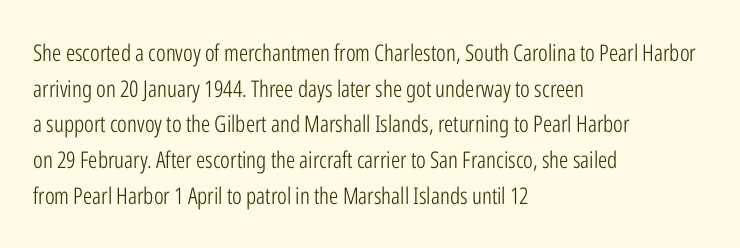
Baseline-to-baseline distance is the conventional proportion of letter height. The passage is arranged the way most books set body copy — flush left. The glyphs are unaccompanied by any horizontal stroke below them. The gaps between neighbouring characters are ordinary and unremarkable.
